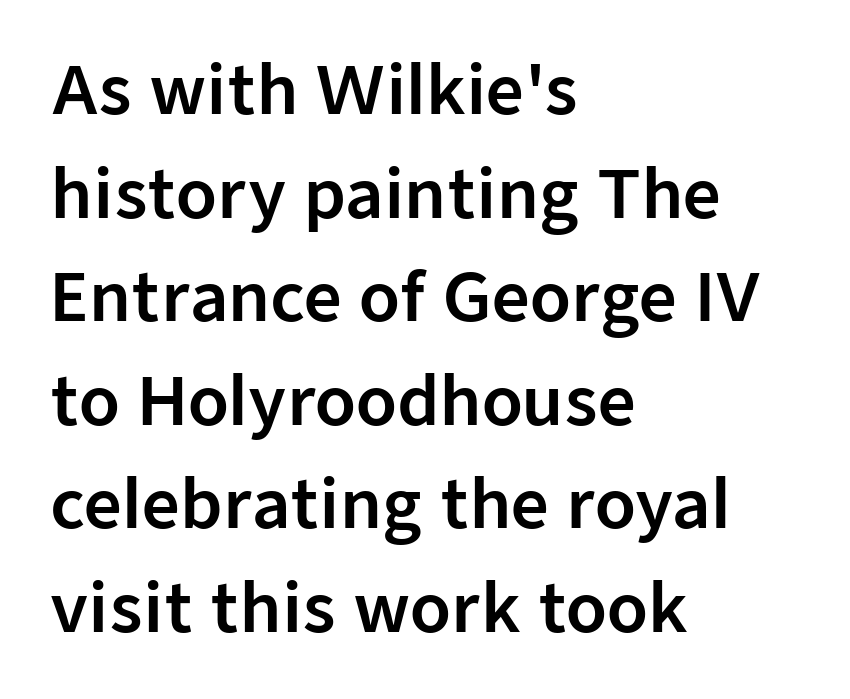
{"serif": "no", "italic": "no", "width": "normal", "stroke_contrast": "low", "x_height": "medium", "monospaced": "no", "underline": "no", "align": "left", "line_spacing": "normal", "line_spacing_ratio": 1.57, "letter_spacing": "normal", "letter_spacing_em": 0.0, "glyph_px": 66}
